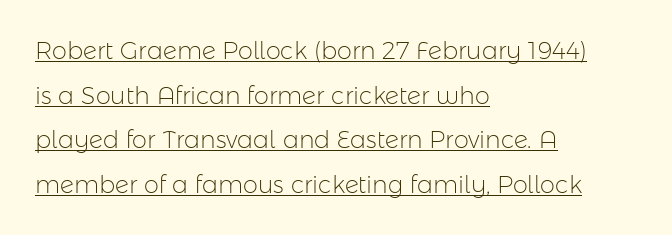
One-word summary of the alignment: left. You can tell it's not italic because the verticals are truly vertical. Between one letter and the next there's only the usual sliver of space. The font sits on the lighter half of the weight spectrum, regular included.
